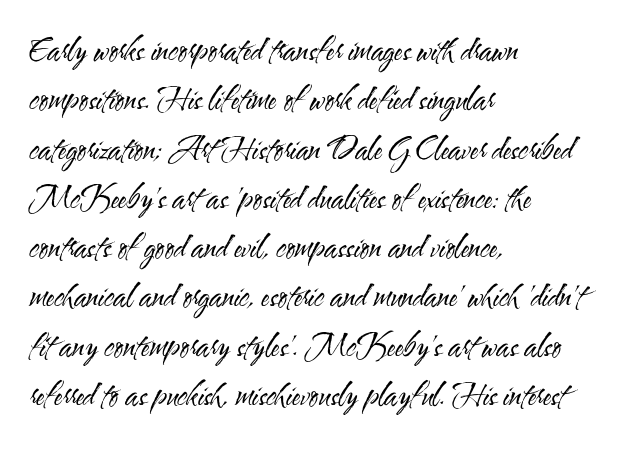
The rag falls on the right side of this text block. The passage shown has conventional tracking throughout. The zone under the glyphs is completely vacant. Look at the bottom of the vertical strokes: they stop flat, with no serifs.
